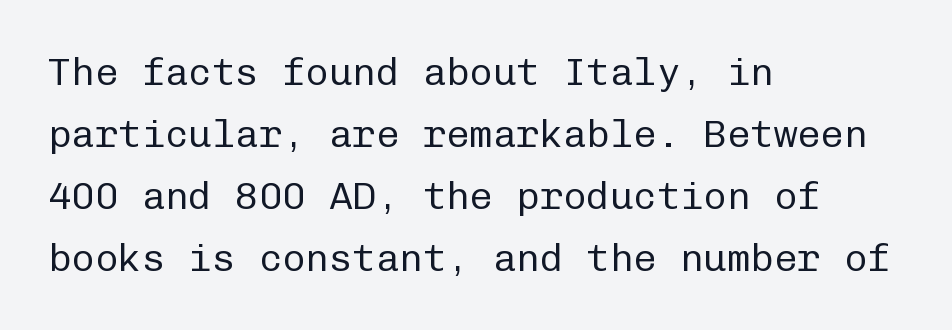
Q: Is the text bold? A: No.
Q: Is the text italic (slanted)? A: No, it is upright.
Q: Is the typeface a serif or a sans-serif typeface? A: Sans-serif.
Q: Is the text underlined? A: No.
Q: How is the paragraph aligned? A: Left-aligned.
Q: Is the spacing between letters normal or unusually wide? A: Normal.
Q: Is the spacing between lines tight, normal or loose? A: Normal.
Q: Width (condensed, normal, or wide)? A: Normal.
Q: Stroke contrast? A: Low.
Q: x-height? A: Medium.
Q: Monospaced? A: Yes.
